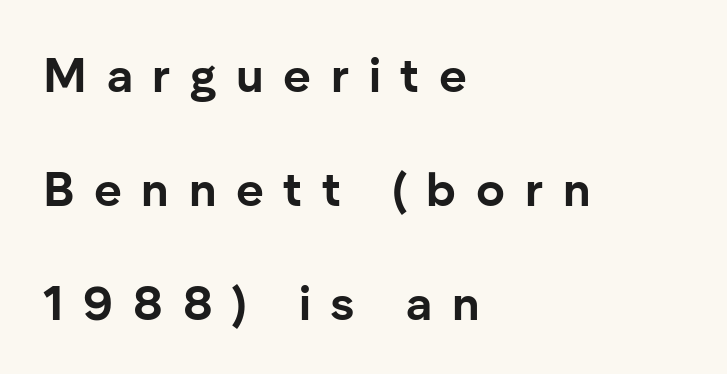
The face used here is rendered with a markedly widened letterfit. What's the leading like? Stretched, with rows far apart. Is there any slant? The stems are plumb. Underlining? Definitely not there. Proportional: the letters do not fall into vertical columns.
